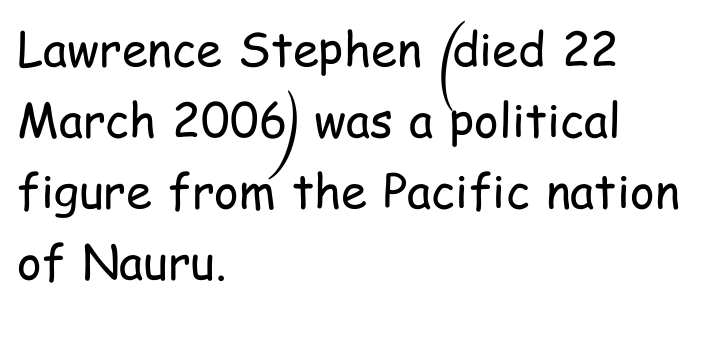
The font's upright variant was chosen for this text. The paragraph shown leans on its left margin. Caption: face not bold, strokes unweighted. Looks like regular typesetting: each glyph gets only the width it needs. These lines keep a tight, regular rhythm from letter to letter.
